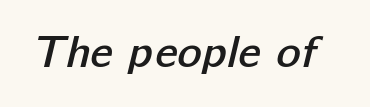
These lines are rendered in a variable-pitch font. Descenders are the only things crossing below the line. Nobody touched the tracking dial on this one. In terms of letterform style, serifs are entirely absent. The sample has been set in demibold, a notch under bold.
